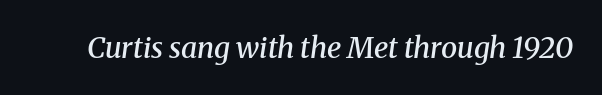
Q: Is the text bold? A: Semi-bold.
Q: Is the text italic (slanted)? A: Yes, it leans right by about 8 degrees.
Q: Is the typeface a serif or a sans-serif typeface? A: Serif.
Q: Is the text underlined? A: No.
Q: Is the spacing between letters normal or unusually wide? A: Normal.
Q: Width (condensed, normal, or wide)? A: Normal.
Q: Stroke contrast? A: Medium.
Q: x-height? A: Medium.
Q: Monospaced? A: No.
